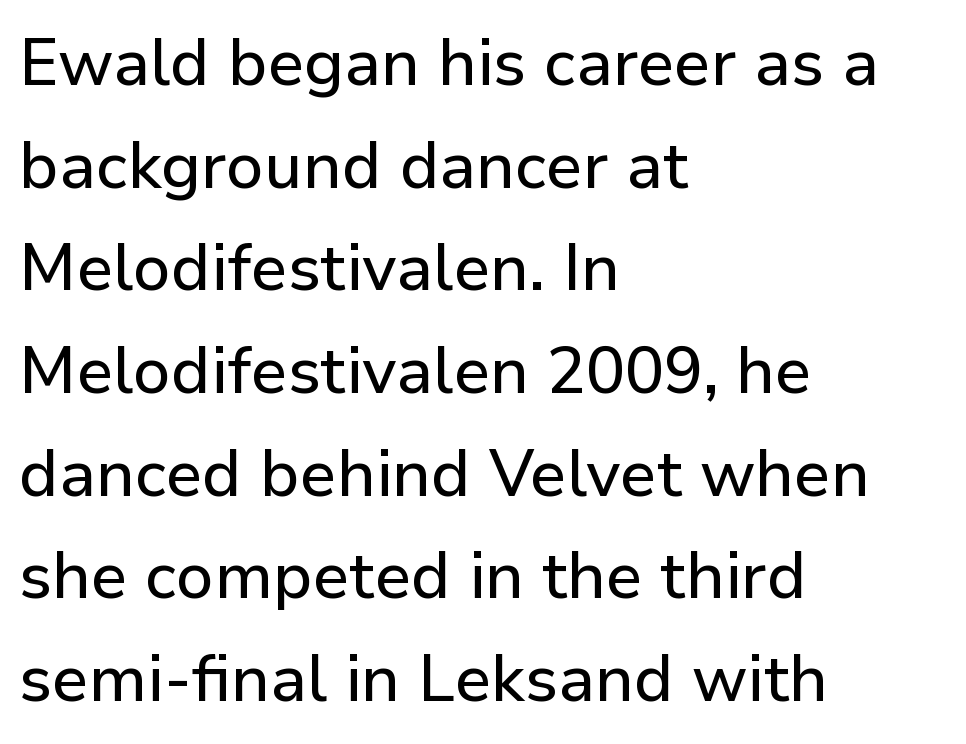
Is the letter spacing exaggerated? No — it looks like the ordinary default. This sample is left-justified, so line endings fall wherever the words run out. Has an underline been added? It has not. Looks like regular typesetting: each glyph gets only the width it needs. Posture: vertical. Vertically, the passage feels balanced, rows spaced as you'd expect.
